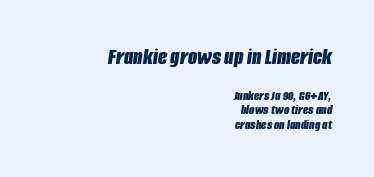
{"italic": "yes", "lean": "right", "slant_degrees": 8, "bold": "yes", "underline": "no", "align": "right", "line_spacing": "tight", "line_spacing_ratio": 1.06, "letter_spacing": "normal", "letter_spacing_em": 0.0, "larger_block": "first", "size_ratio": 1.71, "glyph_px": 24}
